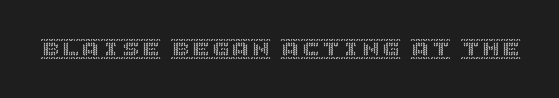
{"italic": "no", "underline": "no", "letter_spacing": "normal", "letter_spacing_em": 0.0, "glyph_px": 20}
